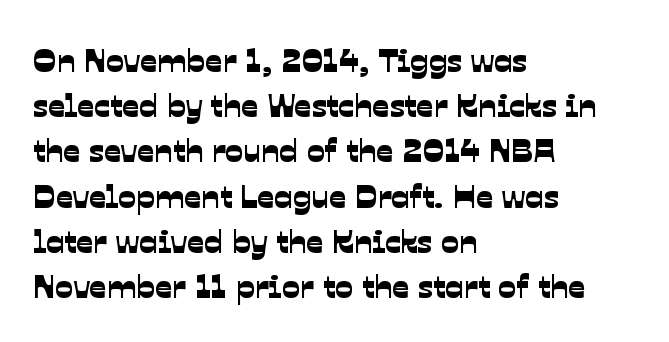
The image shows 34 px sans-serif type; set left-aligned, normal line spacing (1.33x), normal letter spacing, not underlined; low stroke contrast and a medium x-height.
